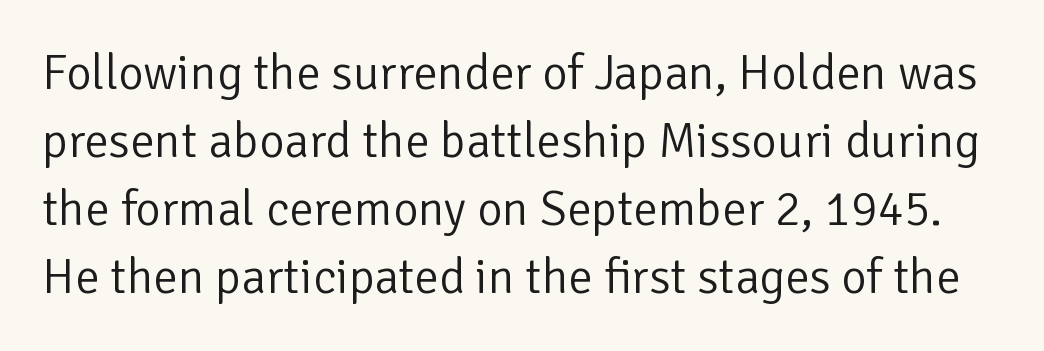
You can tell it's not italic because the verticals are truly vertical. Weight class: somewhere from thin through regular. The baseline area is clear. Nothing unusual about the tracking: characters are spaced as the font intends.
